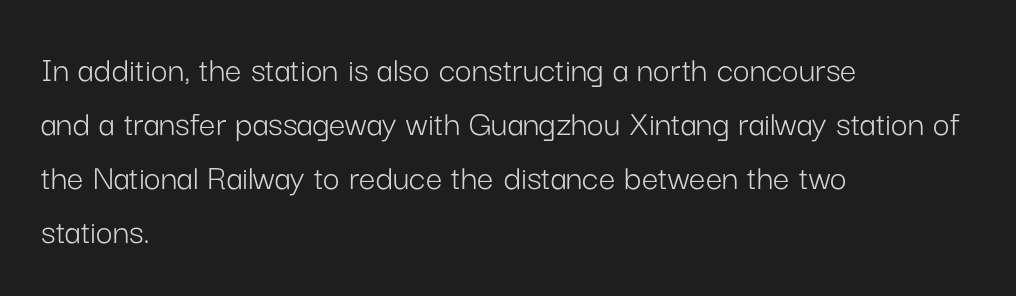
Normally led — the rows are evenly, conventionally spaced. Varying glyph widths throughout — classic text-font behaviour. The ragged edge is on the right, which tells us the setting is flush left. The characters display no serif detailing; their extremities are plain. Weight: not bold — regular or lighter. Posture: straight, roman, zero tilt.
